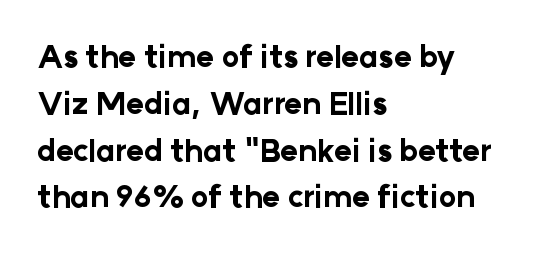
Underlining? Definitely not there. Proportional: the letters do not fall into vertical columns. Typeset ragged right — the left edge is the straight one. These lines keep a tight, regular rhythm from letter to letter. Chunky letters — that's bold for sure. The type family on display is of the sans-serif kind.
